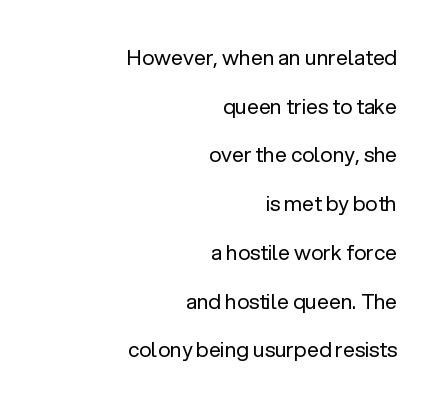
The image shows 21 px text type, upright; set right-aligned, loose line spacing (2.32x), normal letter spacing, not underlined.
